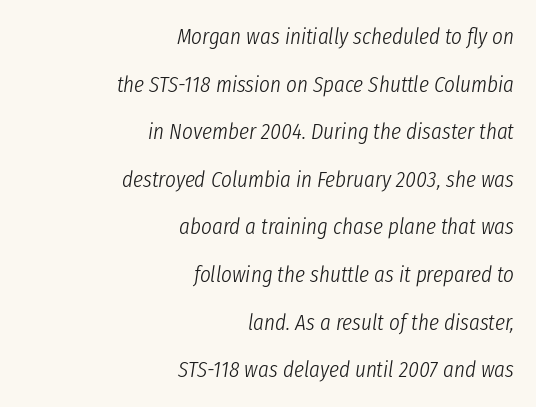
The image shows 23 px text type, italic (leaning right); set right-aligned, loose line spacing (2.07x), normal letter spacing, not underlined.
